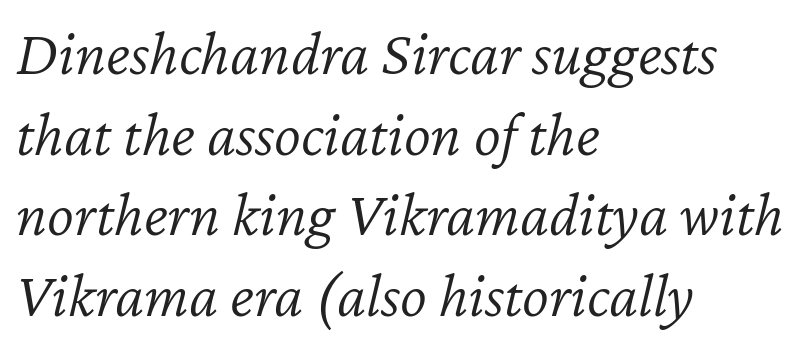
The letters advance in unequal steps, a hallmark of proportional type. A normal amount of white space separates one row of letters from the next. Letter spacing: default. Only glyphs here, with clear space below each row. This is not heavy type; no bold has been used.
